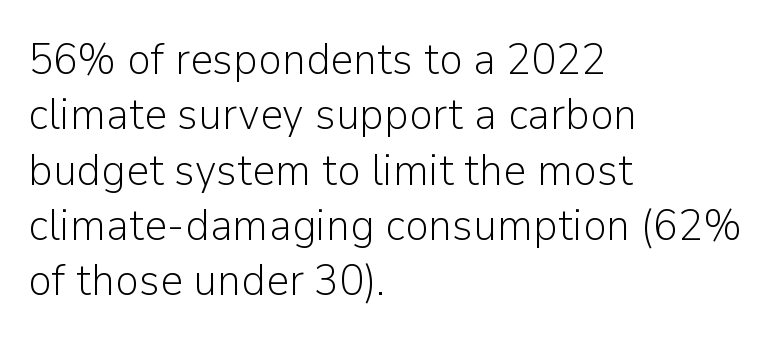
Q: Is the text bold? A: No.
Q: Is the text italic (slanted)? A: No, it is upright.
Q: Is the typeface a serif or a sans-serif typeface? A: Sans-serif.
Q: Is the text underlined? A: No.
Q: How is the paragraph aligned? A: Left-aligned.
Q: Is the spacing between letters normal or unusually wide? A: Normal.
Q: Width (condensed, normal, or wide)? A: Normal.
Q: Stroke contrast? A: Low.
Q: x-height? A: Medium.
Q: Monospaced? A: No.
